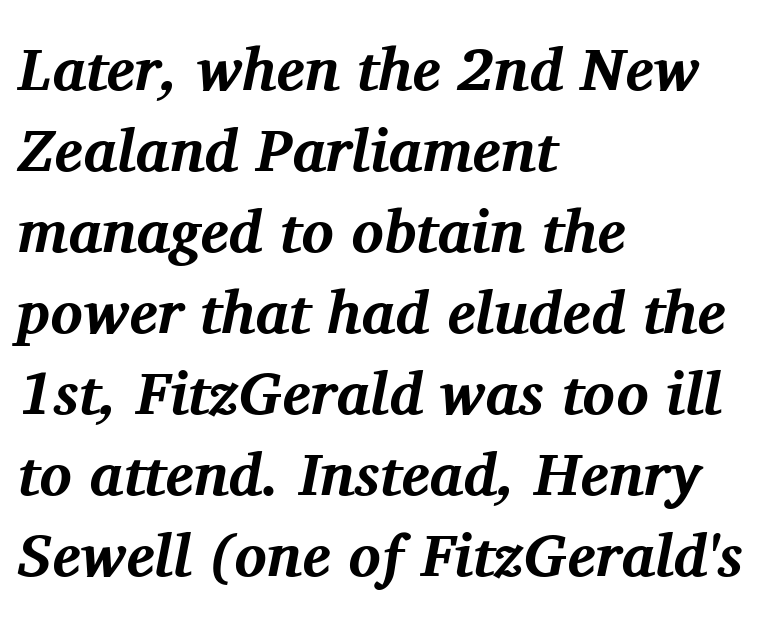
{"serif": "yes", "italic": "yes", "lean": "right", "slant_degrees": 11, "bold": "yes", "weight": "bold", "width": "normal", "stroke_contrast": "medium", "x_height": "medium", "monospaced": "no", "underline": "no", "align": "left", "line_spacing": "normal", "line_spacing_ratio": 1.35, "letter_spacing": "normal", "letter_spacing_em": 0.0, "glyph_px": 60}
